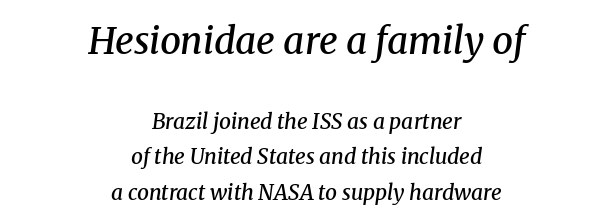
Think of a printed novel: that variable character pitch is what you see here. Notice how the stems are inclined rather than vertical — that's the hallmark of italics. Honestly, there is no underline to notice here at all. The emphasis by scale lands on block number one, above. Is there much room between lines? A standard amount, neither cramped nor airy.
